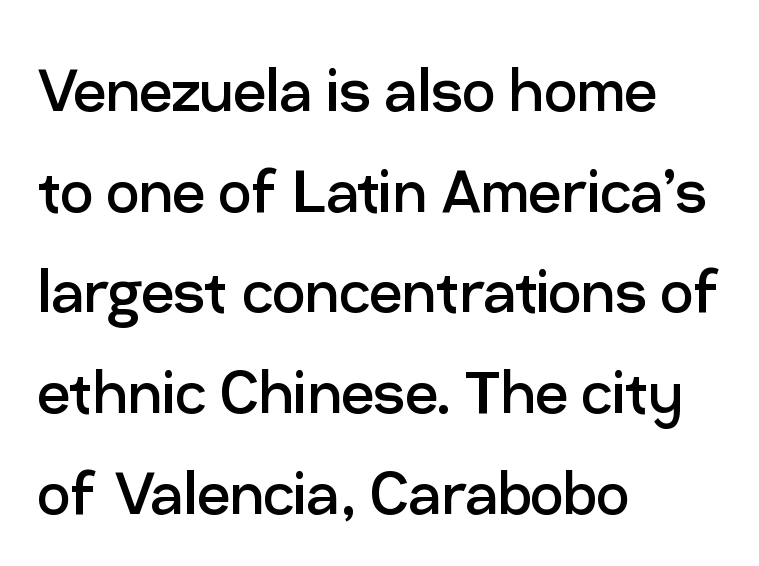
Q: Is the text bold? A: No.
Q: Is the text italic (slanted)? A: No, it is upright.
Q: Is the typeface a serif or a sans-serif typeface? A: Sans-serif.
Q: Is the text underlined? A: No.
Q: How is the paragraph aligned? A: Left-aligned.
Q: Is the spacing between letters normal or unusually wide? A: Normal.
Q: Is the spacing between lines tight, normal or loose? A: Normal.
Q: Width (condensed, normal, or wide)? A: Normal.
Q: Stroke contrast? A: Low.
Q: x-height? A: Medium.
Q: Monospaced? A: No.
